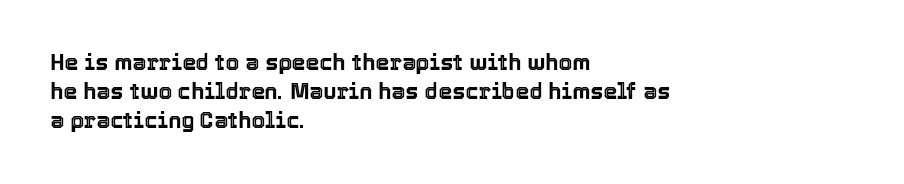
Q: Is the text italic (slanted)? A: No, it is upright.
Q: Is the text underlined? A: No.
Q: How is the paragraph aligned? A: Left-aligned.
Q: Is the spacing between letters normal or unusually wide? A: Normal.
Q: Is the spacing between lines tight, normal or loose? A: Normal.
